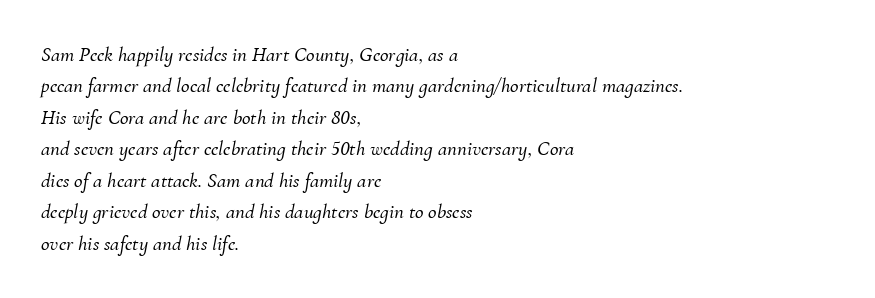
Q: Is the text italic (slanted)? A: Yes, it leans right by about 10 degrees.
Q: Is the text underlined? A: No.
Q: How is the paragraph aligned? A: Left-aligned.
Q: Is the spacing between letters normal or unusually wide? A: Normal.
Q: Is the spacing between lines tight, normal or loose? A: Normal.
